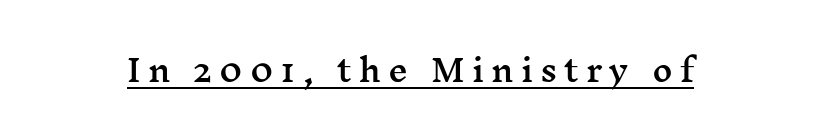
Q: Is the text italic (slanted)? A: No, it is upright.
Q: Is the typeface a serif or a sans-serif typeface? A: Serif.
Q: Is the text underlined? A: Yes.
Q: How is the paragraph aligned? A: Centered.
Q: Is the spacing between letters normal or unusually wide? A: Unusually wide.
Q: Width (condensed, normal, or wide)? A: Wide.
Q: Stroke contrast? A: Medium.
Q: x-height? A: Medium.
Q: Monospaced? A: No.
